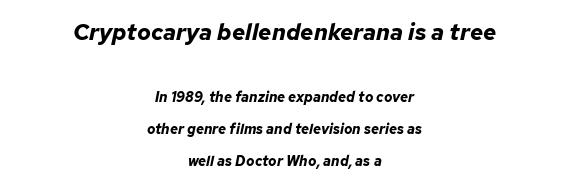
{"italic": "yes", "lean": "right", "slant_degrees": 12, "bold": "yes", "underline": "no", "align": "center", "line_spacing": "loose", "line_spacing_ratio": 2.29, "letter_spacing": "normal", "letter_spacing_em": 0.0, "larger_block": "first", "size_ratio": 1.64, "glyph_px": 23}
